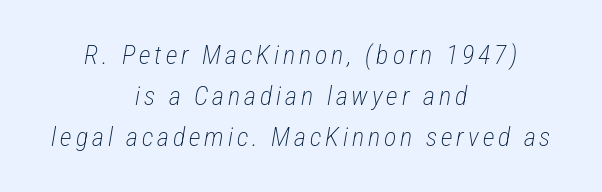
{"italic": "yes", "lean": "right", "slant_degrees": 12, "bold": "no", "underline": "no", "align": "center", "line_spacing": "normal", "line_spacing_ratio": 1.57, "glyph_px": 26}
